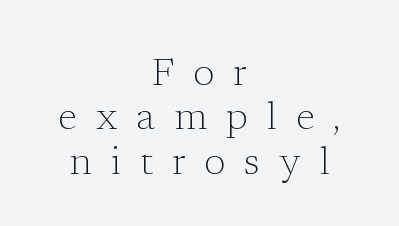
{"serif": "yes", "italic": "no", "bold": "no", "weight": "light", "width": "normal", "stroke_contrast": "low", "x_height": "medium", "monospaced": "no", "underline": "no", "align": "center", "line_spacing": "tight", "line_spacing_ratio": 1.14, "letter_spacing": "wide", "letter_spacing_em": 0.49, "glyph_px": 39}
